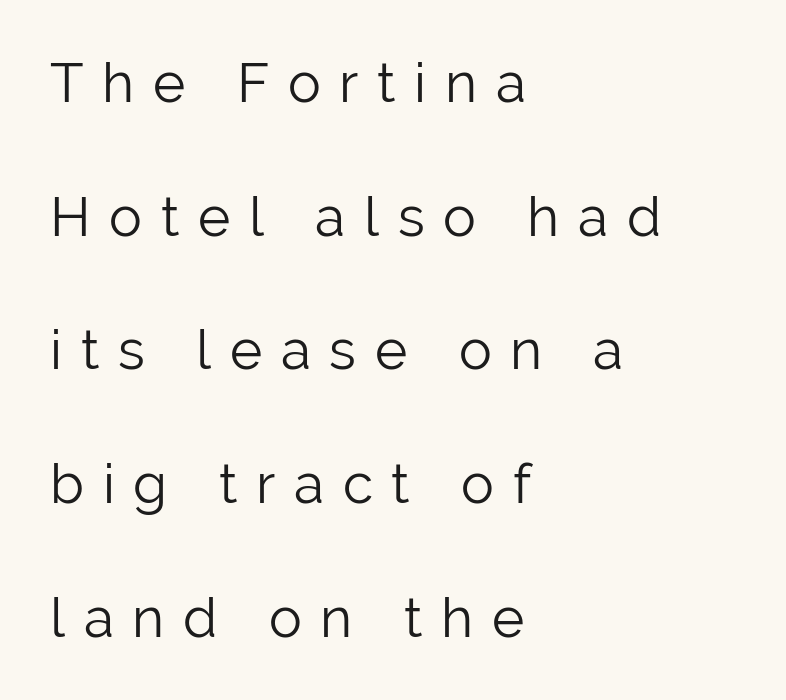
Q: Is the text bold? A: No.
Q: Is the text italic (slanted)? A: No, it is upright.
Q: Is the typeface a serif or a sans-serif typeface? A: Sans-serif.
Q: Is the text underlined? A: No.
Q: How is the paragraph aligned? A: Left-aligned.
Q: Is the spacing between letters normal or unusually wide? A: Unusually wide.
Q: Is the spacing between lines tight, normal or loose? A: Loose.
Q: Width (condensed, normal, or wide)? A: Normal.
Q: Stroke contrast? A: Low.
Q: x-height? A: Medium.
Q: Monospaced? A: No.
